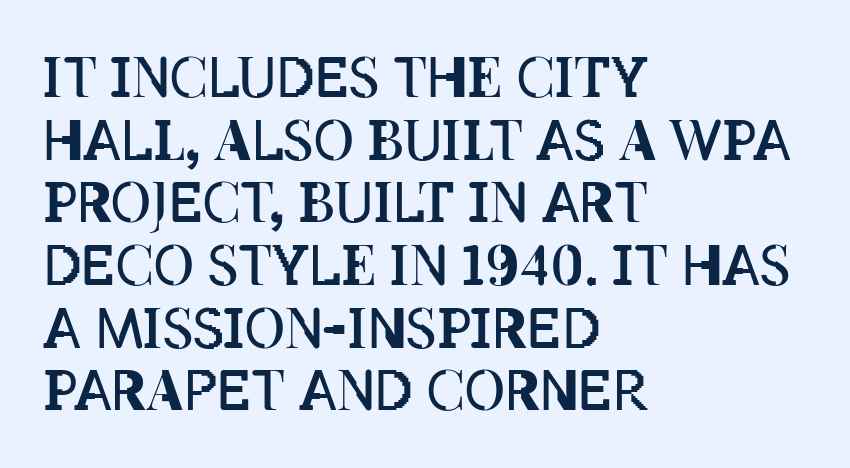
{"italic": "no", "bold": "no", "weight": "regular", "width": "condensed", "stroke_contrast": "low", "x_height": "large", "monospaced": "no", "underline": "no", "align": "left", "line_spacing": "tight", "line_spacing_ratio": 1.14, "letter_spacing": "normal", "letter_spacing_em": 0.0, "glyph_px": 55}
